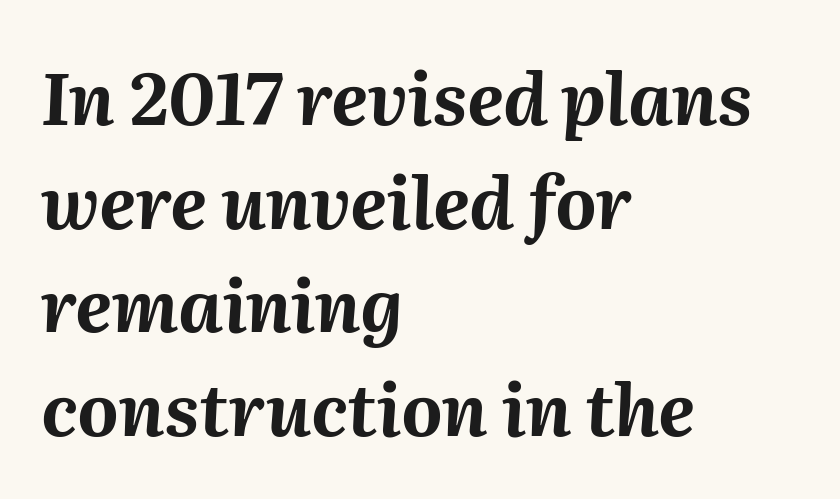
{"italic": "yes", "lean": "right", "slant_degrees": 2, "bold": "yes", "weight": "bold", "width": "normal", "stroke_contrast": "medium", "x_height": "medium", "monospaced": "no", "underline": "no", "align": "left", "line_spacing": "normal", "line_spacing_ratio": 1.46, "letter_spacing": "normal", "letter_spacing_em": 0.0, "glyph_px": 71}
